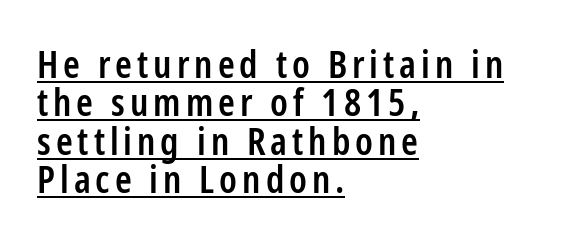
{"serif": "no", "italic": "no", "bold": "semi", "weight": "semibold", "width": "condensed", "stroke_contrast": "low", "x_height": "medium", "monospaced": "no", "underline": "yes", "align": "left", "line_spacing": "tight", "line_spacing_ratio": 1.01, "glyph_px": 38}
